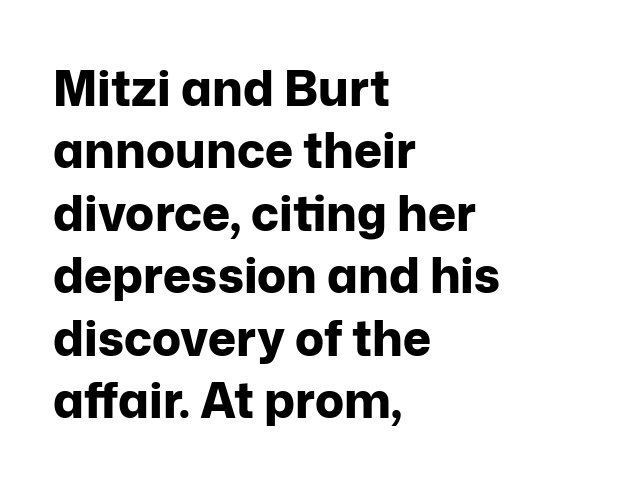
Q: Is the text bold? A: Yes.
Q: Is the text italic (slanted)? A: No, it is upright.
Q: Is the typeface a serif or a sans-serif typeface? A: Sans-serif.
Q: Is the text underlined? A: No.
Q: How is the paragraph aligned? A: Left-aligned.
Q: Is the spacing between letters normal or unusually wide? A: Normal.
Q: Is the spacing between lines tight, normal or loose? A: Normal.
Q: Width (condensed, normal, or wide)? A: Normal.
Q: Stroke contrast? A: Low.
Q: x-height? A: Medium.
Q: Monospaced? A: No.
